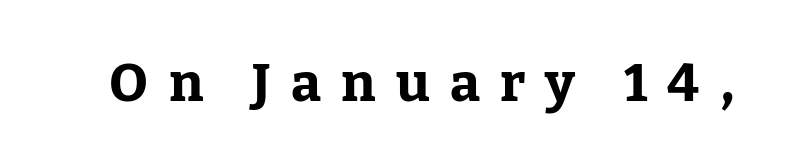
Q: Is the text bold? A: Yes.
Q: Is the text italic (slanted)? A: No, it is upright.
Q: Is the typeface a serif or a sans-serif typeface? A: Serif.
Q: Is the text underlined? A: No.
Q: Is the spacing between letters normal or unusually wide? A: Unusually wide.
Q: Width (condensed, normal, or wide)? A: Normal.
Q: Stroke contrast? A: Low.
Q: x-height? A: Medium.
Q: Monospaced? A: No.
